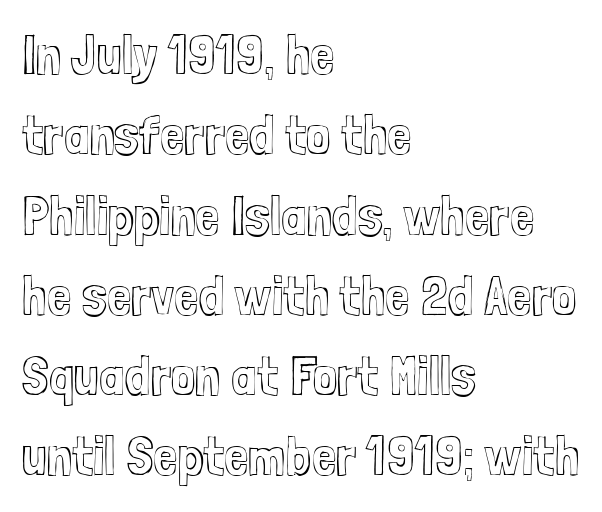
Q: Is the text italic (slanted)? A: No, it is upright.
Q: Is the text underlined? A: No.
Q: How is the paragraph aligned? A: Left-aligned.
Q: Is the spacing between letters normal or unusually wide? A: Normal.
Q: Is the spacing between lines tight, normal or loose? A: Normal.
Q: Width (condensed, normal, or wide)? A: Condensed.
Q: x-height? A: Medium.
Q: Monospaced? A: No.
